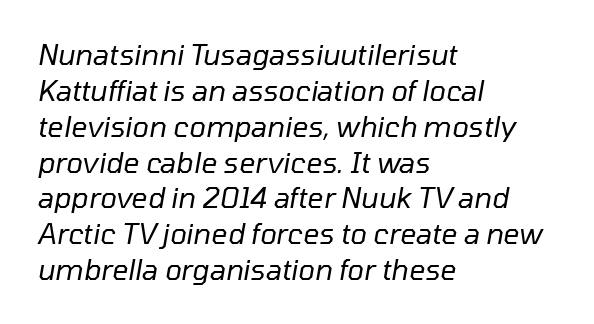
Q: Is the text bold? A: No.
Q: Is the text italic (slanted)? A: Yes, it leans right by about 10 degrees.
Q: Is the text underlined? A: No.
Q: How is the paragraph aligned? A: Left-aligned.
Q: Is the spacing between letters normal or unusually wide? A: Normal.
Q: Is the spacing between lines tight, normal or loose? A: Normal.
Q: Width (condensed, normal, or wide)? A: Normal.
Q: Stroke contrast? A: Low.
Q: x-height? A: Medium.
Q: Monospaced? A: No.
